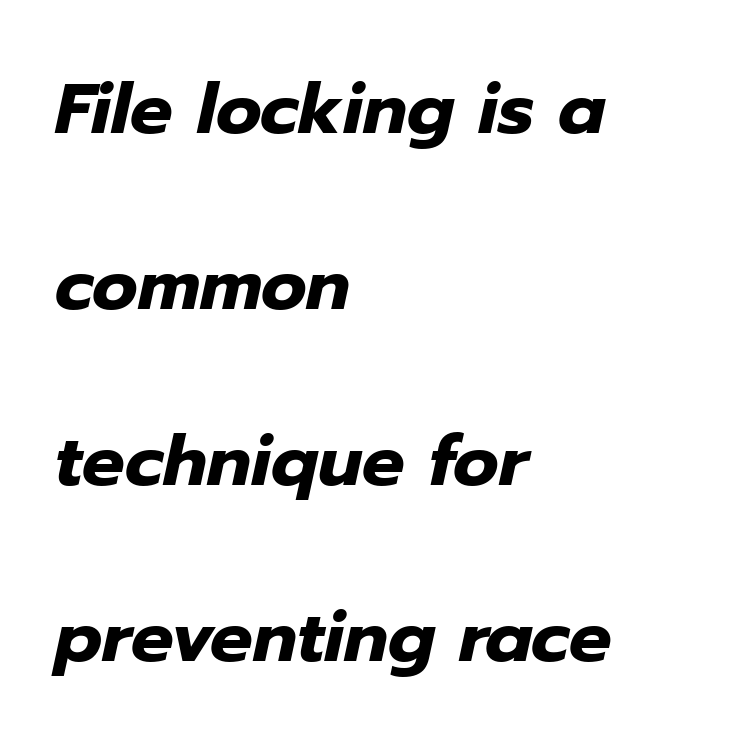
Layout note: lines flush left. Plenty of ink on the page — the face is bold. Honestly, there is no underline to notice here at all. In terms of posture, this sample is oblique.
